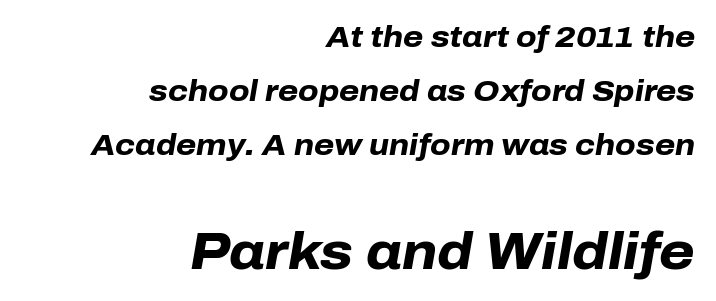
Q: Is the text bold? A: Yes.
Q: Is the text italic (slanted)? A: Yes, it leans right by about 10 degrees.
Q: Is the text underlined? A: No.
Q: How is the paragraph aligned? A: Right-aligned.
Q: Is the spacing between letters normal or unusually wide? A: Normal.
Q: Which block of text is set in a larger size, the first (top) or the second (bottom)? A: The second (bottom) one.
Q: Width (condensed, normal, or wide)? A: Normal.
Q: Stroke contrast? A: Low.
Q: x-height? A: Medium.
Q: Monospaced? A: No.
